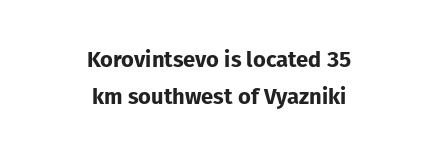
The image shows 22 px bold type, upright; set centered, normal line spacing (1.68x), normal letter spacing, not underlined.
